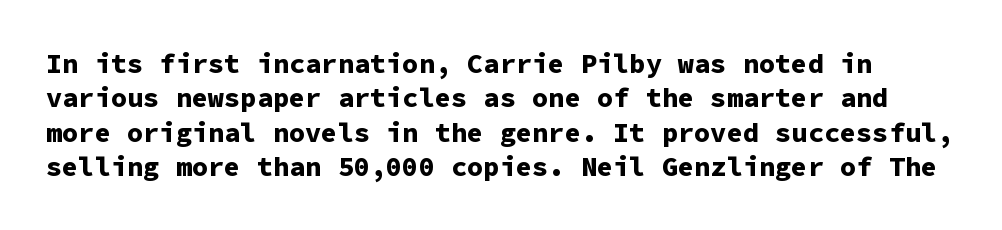
What weight is shown? A full bold with thick strokes. Glance below the letters and you will spot only blank space. The block of text has a typical density, with ordinary space between rows. Upright lettering throughout.
